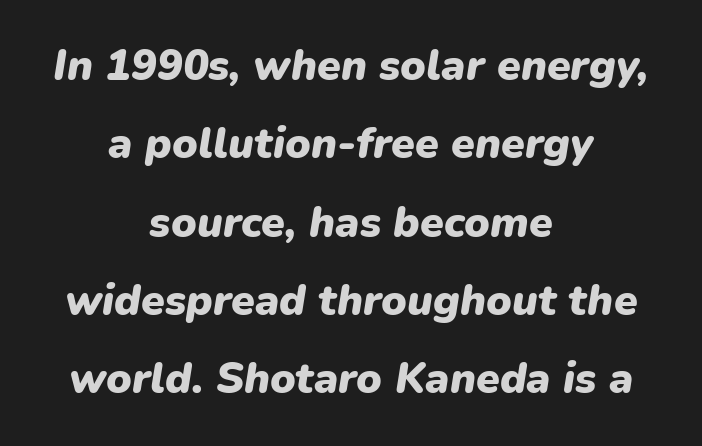
The image shows 43 px heavy type, italic (leaning right); set centered, line spacing 1.82x, normal letter spacing, not underlined; low stroke contrast and a medium x-height.
